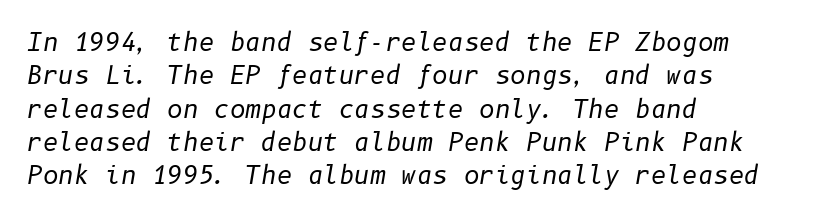
The image shows 24 px text type, italic (leaning right); set left-aligned, normal line spacing (1.39x), normal letter spacing, not underlined.
